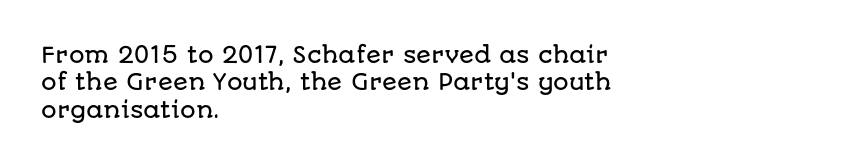
Letter spacing: default. Words float on clear page, feet unadorned. Every stem runs plumb, perpendicular to the baseline. Is there much room between lines? A standard amount, neither cramped nor airy. Reading down the block, your eye returns to a fixed left position each line.
